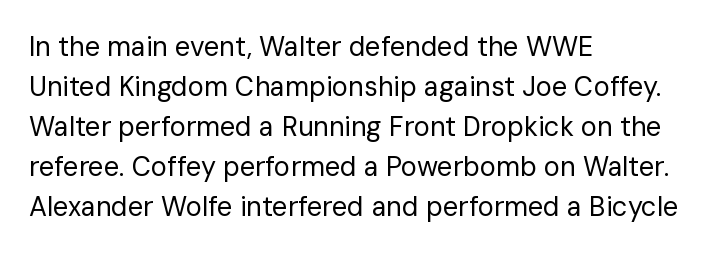
Q: Is the text bold? A: No.
Q: Is the text italic (slanted)? A: No, it is upright.
Q: Is the text underlined? A: No.
Q: How is the paragraph aligned? A: Left-aligned.
Q: Is the spacing between letters normal or unusually wide? A: Normal.
Q: Is the spacing between lines tight, normal or loose? A: Normal.
